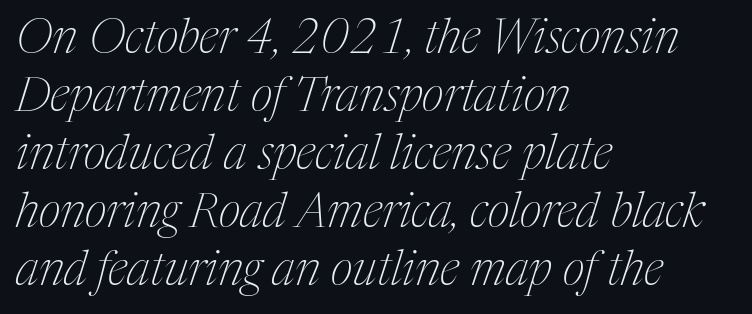
The image shows 48 px thin, condensed serif type, italic (leaning right); set left-aligned, line spacing 1.21x, normal letter spacing, not underlined; medium stroke contrast and a medium x-height.
